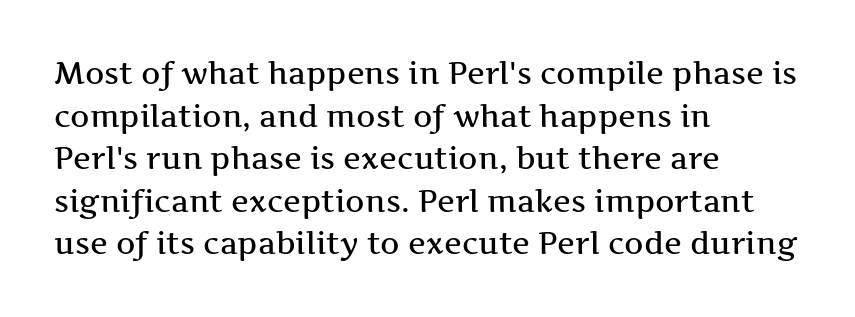
The image shows 30 px wide serif type, upright; set left-aligned, normal line spacing (1.42x), normal letter spacing, not underlined; medium stroke contrast and a medium x-height.
